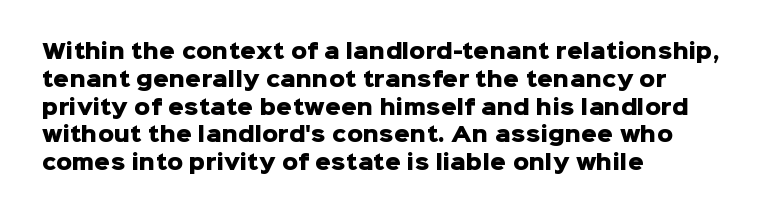
The image shows 20 px bold type, upright; set left-aligned, normal line spacing (1.39x), normal letter spacing, not underlined.
